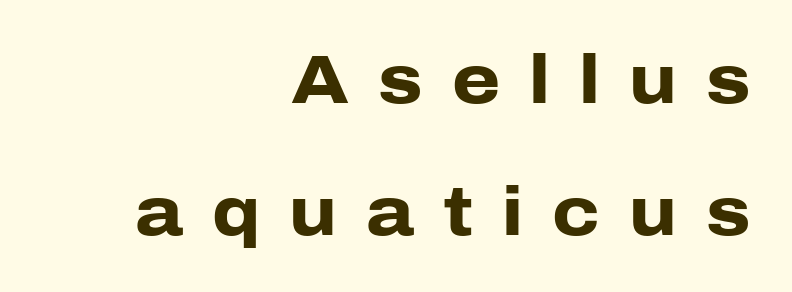
{"serif": "no", "italic": "no", "bold": "yes", "weight": "heavy", "width": "normal", "stroke_contrast": "low", "x_height": "medium", "monospaced": "no", "underline": "no", "align": "right", "line_spacing": "loose", "line_spacing_ratio": 1.91, "letter_spacing": "wide", "letter_spacing_em": 0.42, "glyph_px": 69}
